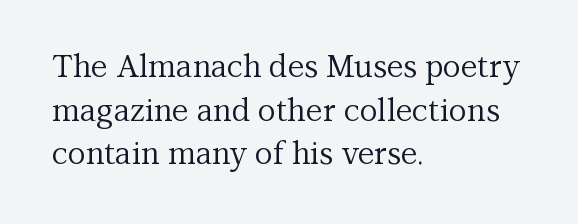
Q: Is the text bold? A: No.
Q: Is the text italic (slanted)? A: No, it is upright.
Q: Is the typeface a serif or a sans-serif typeface? A: Serif.
Q: Is the text underlined? A: No.
Q: How is the paragraph aligned? A: Left-aligned.
Q: Is the spacing between letters normal or unusually wide? A: Normal.
Q: Is the spacing between lines tight, normal or loose? A: Normal.
Q: Width (condensed, normal, or wide)? A: Normal.
Q: Stroke contrast? A: Medium.
Q: x-height? A: Medium.
Q: Monospaced? A: No.
